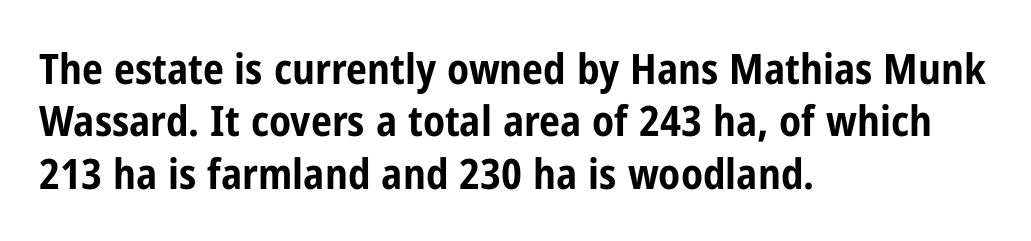
The image shows 42 px bold, condensed sans-serif type, upright; set left-aligned, normal line spacing (1.25x), normal letter spacing, not underlined; low stroke contrast and a medium x-height.
